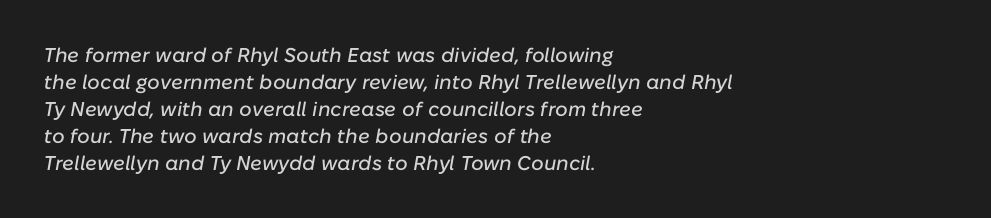
Each row of text sits above clean, open space. Compared with typical paragraphs, the rows here are spaced about the same. Notice how the passage keeps a crisp vertical edge on the left only. Style check: oblique.
